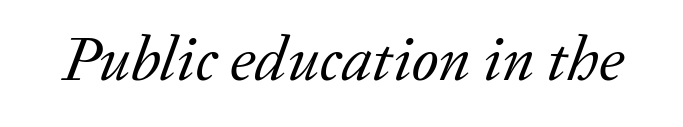
Heaviness? Minimal to ordinary, like unemphasized prose. Bare-footed words on every line. I'd call this a serif setting — the letters wear small feet. The type is set solid horizontally, with unmodified tracking.
